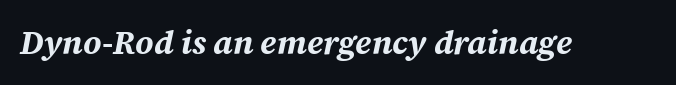
Short note: letters normally spaced. Here the designer chose a conventional face with non-uniform glyph widths. Descender tails drop into unmarked territory. There's an unmistakable incline to the writing here.
